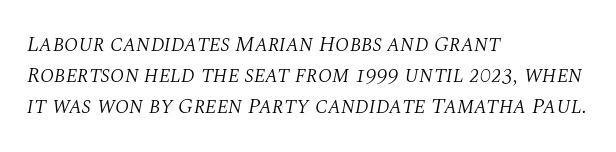
{"italic": "yes", "lean": "right", "slant_degrees": 10, "bold": "no", "underline": "no", "align": "left", "line_spacing": "normal", "line_spacing_ratio": 1.41, "letter_spacing": "normal", "letter_spacing_em": 0.0, "glyph_px": 22}
